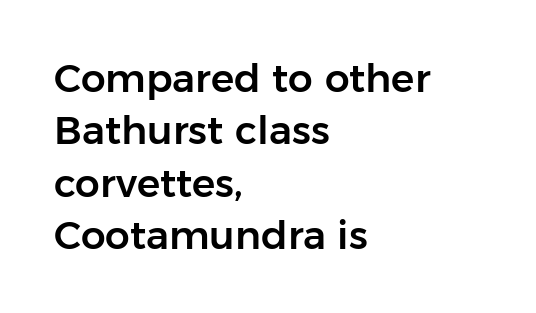
The letters stand upright; this is a roman face. Look at the tracking — it's just the regular setting, nothing added. Unmarked baselines from the first word to the last. The paragraph shown leans on its left margin.
